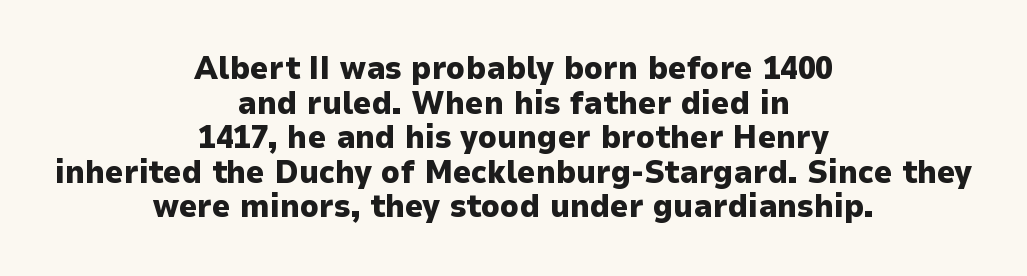
The image shows 32 px heavy sans-serif type, upright; set centered, tight line spacing (1.08x), normal letter spacing, not underlined; low stroke contrast and a medium x-height.
